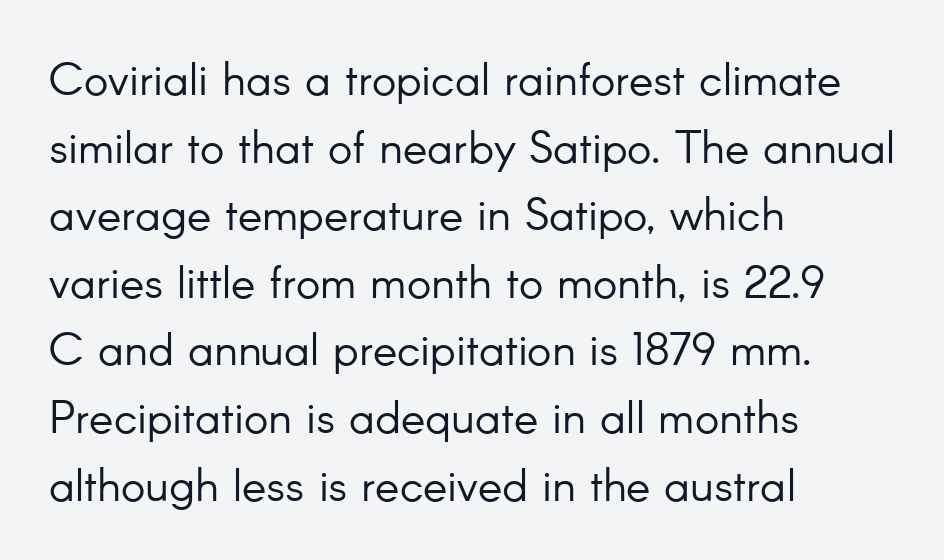
{"serif": "no", "italic": "no", "bold": "no", "weight": "light", "width": "normal", "stroke_contrast": "low", "x_height": "small", "monospaced": "no", "underline": "no", "align": "left", "line_spacing": "normal", "line_spacing_ratio": 1.47, "letter_spacing": "normal", "letter_spacing_em": 0.0, "glyph_px": 46}
